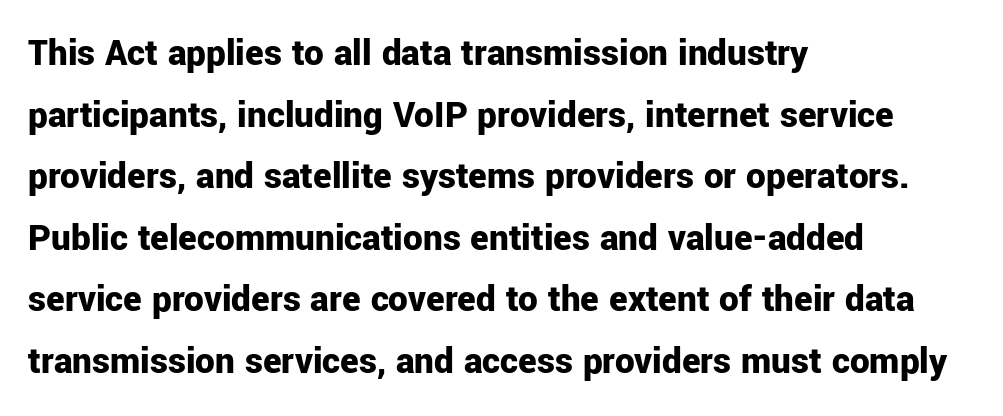
{"serif": "no", "italic": "no", "bold": "yes", "weight": "bold", "width": "normal", "stroke_contrast": "low", "x_height": "medium", "monospaced": "no", "underline": "no", "align": "left", "line_spacing": "normal", "line_spacing_ratio": 1.58, "letter_spacing": "normal", "letter_spacing_em": 0.0, "glyph_px": 39}
